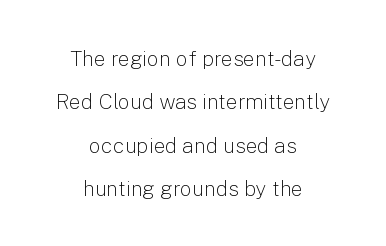
Rows of type keep a wide berth in the vertical direction. Honestly, the letter spacing is just normal — you wouldn't notice it. Caption: multi-line text, centered on the measure. A bare baseline throughout the passage. Quick note: not italic, upright. Summary of weight: not heavy and not bold.
